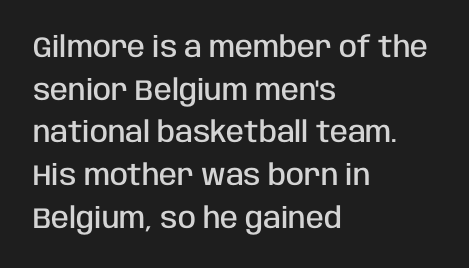
The image shows 29 px semibold, condensed sans-serif type, upright; set left-aligned, normal line spacing (1.47x), normal letter spacing, not underlined; low stroke contrast and a large x-height.
